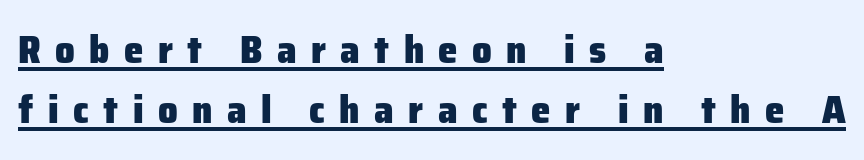
A typesetter would call this heavily tracked-out type. These lines are rendered in a variable-pitch font. Interline gaps are of average width in this sample. Notice how the stems are strictly vertical — no italics here.
